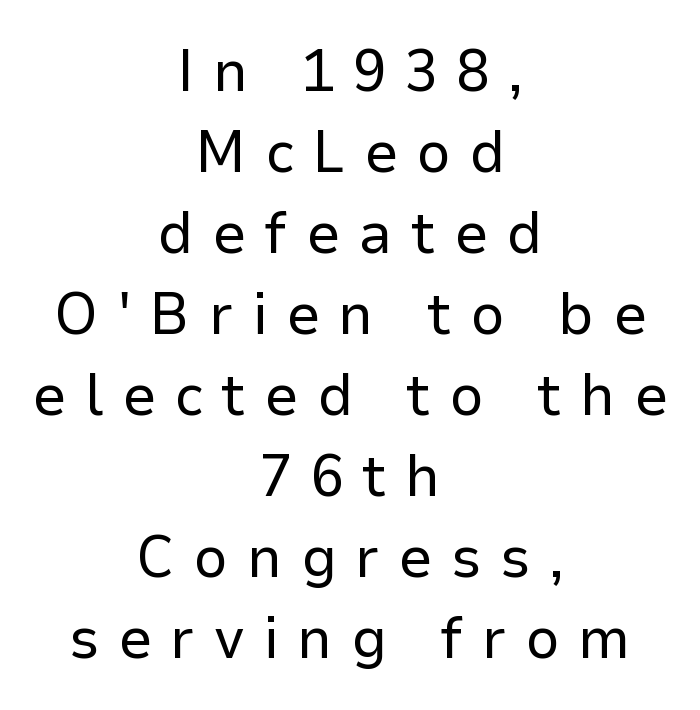
The tracking reads as deliberately expanded to a designer's eye. Think standard paragraph weight, or any step lighter than that. This sample keeps an unexceptional amount of space between lines. Honestly, there is no underline to notice here at all. Layout note: lines centered.
